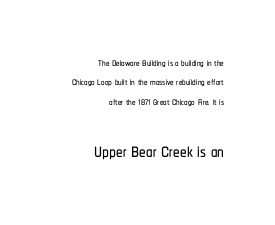
Q: Is the text italic (slanted)? A: No, it is upright.
Q: Is the text underlined? A: No.
Q: How is the paragraph aligned? A: Right-aligned.
Q: Is the spacing between letters normal or unusually wide? A: Normal.
Q: Is the spacing between lines tight, normal or loose? A: Normal.
Q: Which block of text is set in a larger size, the first (top) or the second (bottom)? A: The second (bottom) one.
